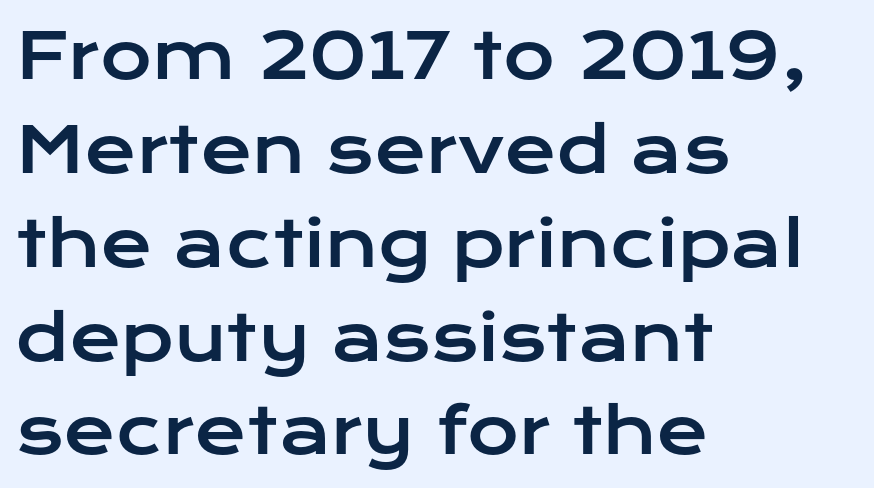
Notice how the stems are strictly vertical — no italics here. Tracking here is standard; glyphs follow each other at the usual distance. Just letters on the line, the space beneath them empty. A typesetter would call this proportional, since set widths differ per character.
